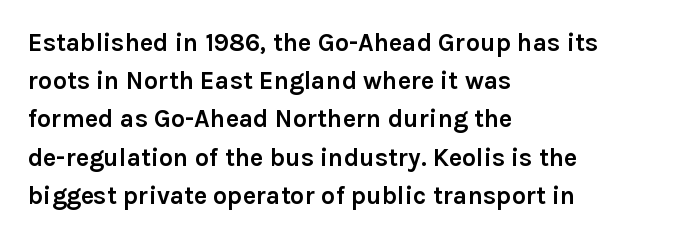
{"italic": "no", "bold": "yes", "underline": "no", "align": "left", "line_spacing": "normal", "line_spacing_ratio": 1.53, "letter_spacing": "normal", "letter_spacing_em": 0.0, "glyph_px": 25}
